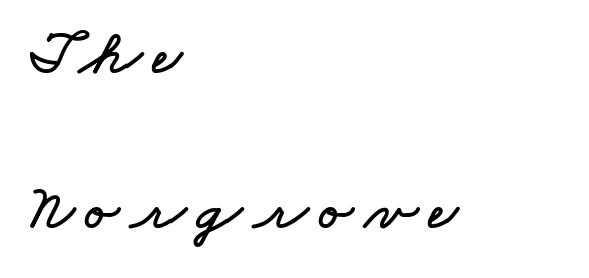
{"width": "wide", "stroke_contrast": "low", "x_height": "small", "monospaced": "no", "underline": "no", "align": "left", "line_spacing": "loose", "line_spacing_ratio": 2.42, "glyph_px": 64}
